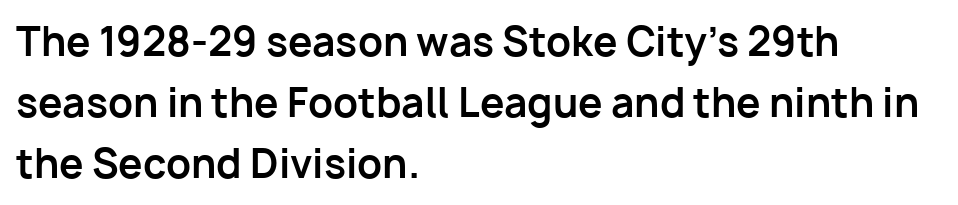
The image shows 39 px bold sans-serif type, upright; set left-aligned, normal line spacing (1.56x), normal letter spacing, not underlined; low stroke contrast and a medium x-height.
